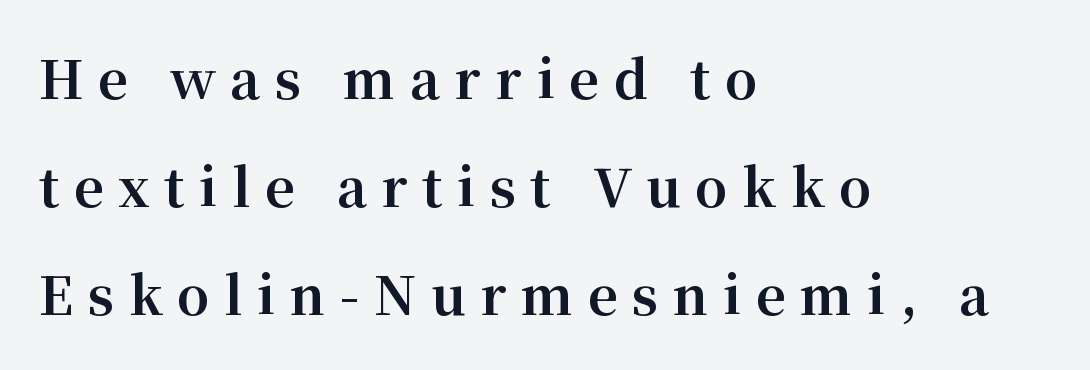
{"serif": "yes", "italic": "no", "bold": "yes", "weight": "bold", "width": "normal", "stroke_contrast": "medium", "x_height": "medium", "monospaced": "no", "underline": "no", "align": "left", "line_spacing": "loose", "line_spacing_ratio": 2.08, "letter_spacing": "wide", "letter_spacing_em": 0.28, "glyph_px": 52}
